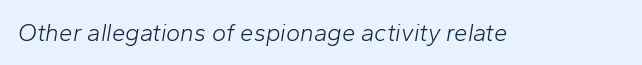
Q: Is the text bold? A: No.
Q: Is the text italic (slanted)? A: Yes, it leans right by about 10 degrees.
Q: Is the text underlined? A: No.
Q: Is the spacing between letters normal or unusually wide? A: Normal.
